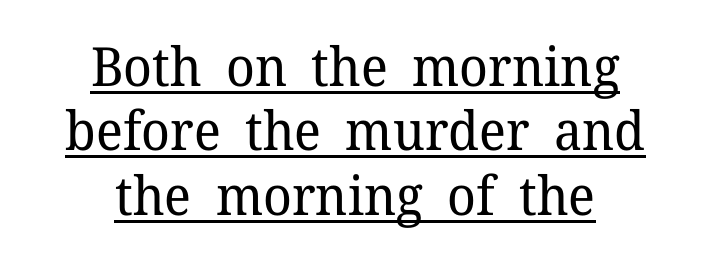
A light-to-regular cut is what we see here. The horizontal fit of the characters is conventional and even. The face used here is seriffed, in the tradition of book romans. The words here are underlined. A student would call this center alignment; a typographer would say set centered. Posture: upright roman.
